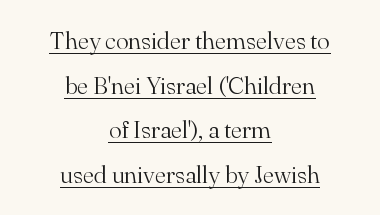
{"italic": "no", "bold": "no", "underline": "yes", "align": "center", "line_spacing_ratio": 1.86, "letter_spacing": "normal", "letter_spacing_em": 0.0, "glyph_px": 24}
